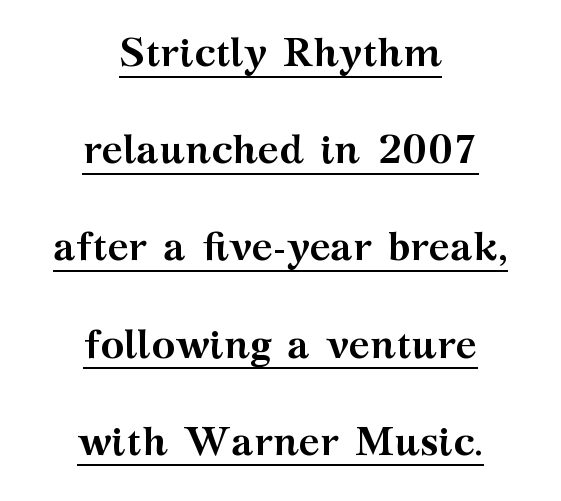
The lettering is marked with a stroke running underneath it. Varying glyph widths throughout — classic text-font behaviour. The face used here is rendered with its standard letterfit. If you drew a line through each stem, it would be perfectly vertical.
